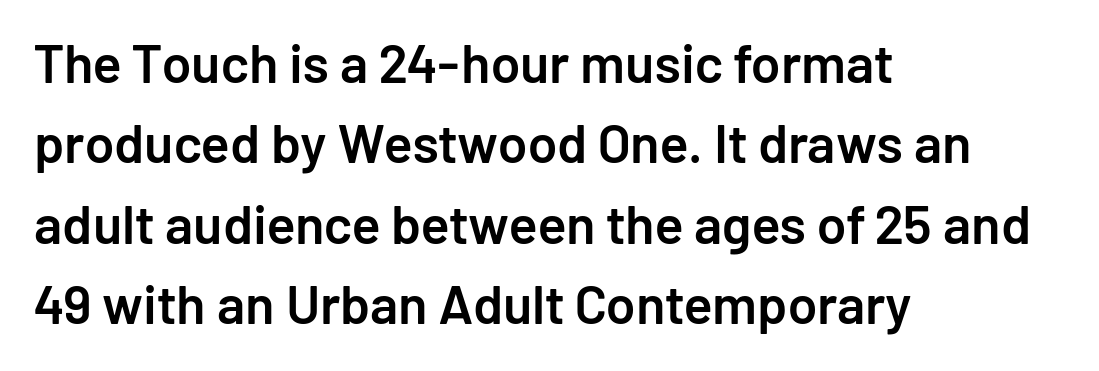
{"serif": "no", "italic": "no", "bold": "semi", "weight": "semibold", "width": "normal", "stroke_contrast": "low", "x_height": "medium", "monospaced": "no", "underline": "no", "align": "left", "line_spacing": "normal", "line_spacing_ratio": 1.49, "letter_spacing": "normal", "letter_spacing_em": 0.0, "glyph_px": 54}
